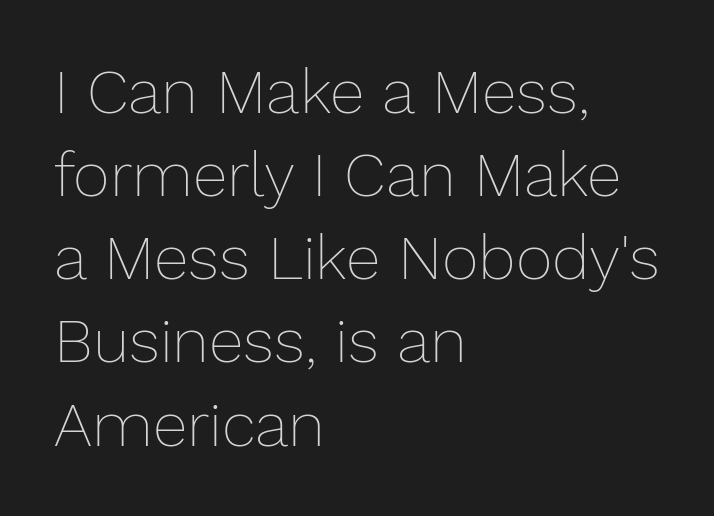
Quick note: interline space is typical. Each letter keeps its own natural width here, so spacing adapts to shape. Every row of glyphs begins at an identical x-position on the left. Glyph-to-glyph distance matches everyday printed text. The font sits on the lighter half of the weight spectrum, regular included. The gap between lines stays unmarked.
